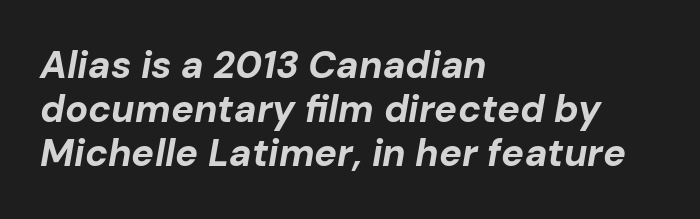
The image shows 38 px bold type, italic (leaning right); set left-aligned, line spacing 1.16x, normal letter spacing, not underlined; low stroke contrast and a medium x-height.
